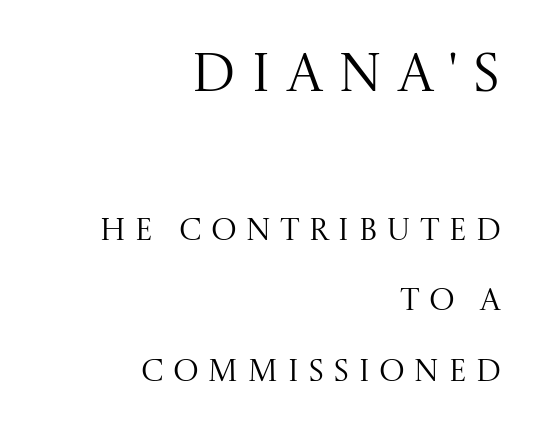
Is the block centered? No — it sits flush against the right margin. A serif font was chosen for this passage. A clean baseline with only descenders dipping below it. This block would shrink considerably if given ordinary leading; it's expanded now. The face used here appears at its bigger size in the upper chunk.
